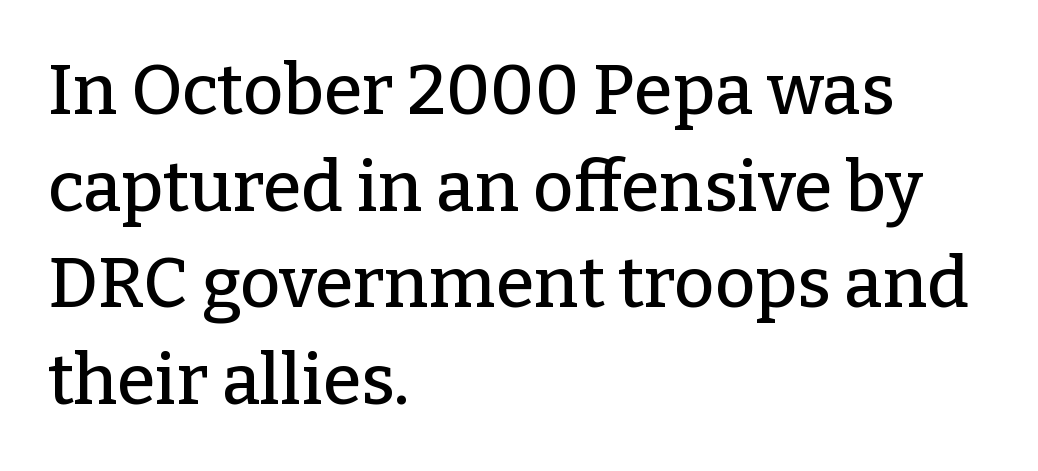
The axis of the letterforms is exactly vertical. Proportional: the letters do not fall into vertical columns. The rendering uses a moderate line-height, typical for paragraphs. Observe the ordinary spacing: letters are neighbours, not strangers. The zone under the glyphs is completely vacant. Where is the straight margin? On the left.
